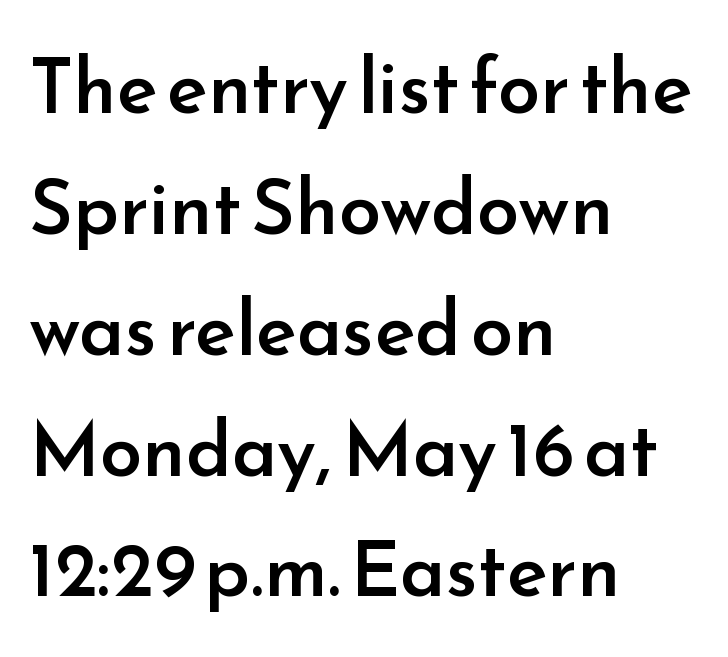
The font's upright variant was chosen for this text. Normally led — the rows are evenly, conventionally spaced. The sample has been set in demibold, a notch under bold. These lines stack with their left ends in a neat column. The face used here is proportionally spaced, like ordinary book or web type.
